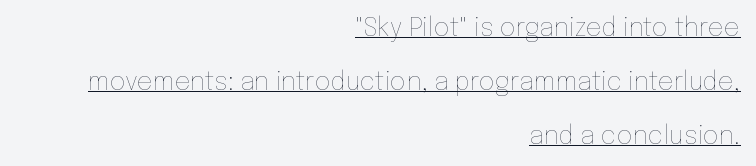
{"italic": "no", "bold": "no", "underline": "yes", "align": "right", "line_spacing": "loose", "line_spacing_ratio": 2.16, "letter_spacing": "normal", "letter_spacing_em": 0.0, "glyph_px": 25}
